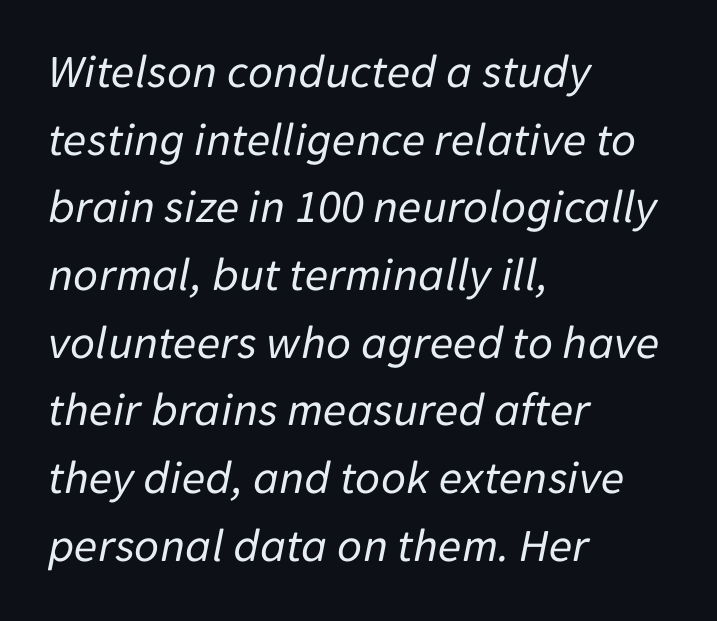
{"italic": "yes", "lean": "right", "slant_degrees": 11, "bold": "no", "weight": "regular", "width": "normal", "stroke_contrast": "low", "x_height": "medium", "monospaced": "no", "underline": "no", "align": "left", "line_spacing": "normal", "line_spacing_ratio": 1.41, "letter_spacing": "normal", "letter_spacing_em": 0.0, "glyph_px": 48}
